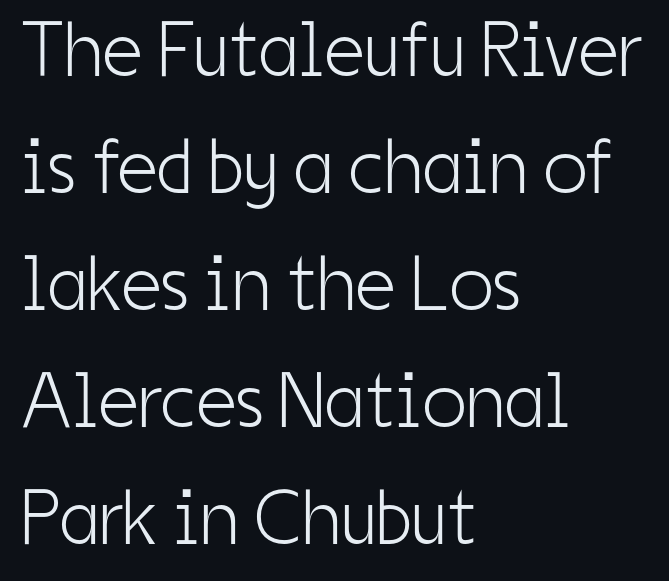
Q: Is the text bold? A: No.
Q: Is the text italic (slanted)? A: No, it is upright.
Q: Is the typeface a serif or a sans-serif typeface? A: Sans-serif.
Q: Is the text underlined? A: No.
Q: How is the paragraph aligned? A: Left-aligned.
Q: Is the spacing between letters normal or unusually wide? A: Normal.
Q: Is the spacing between lines tight, normal or loose? A: Normal.
Q: Width (condensed, normal, or wide)? A: Condensed.
Q: Stroke contrast? A: Low.
Q: x-height? A: Medium.
Q: Monospaced? A: No.
